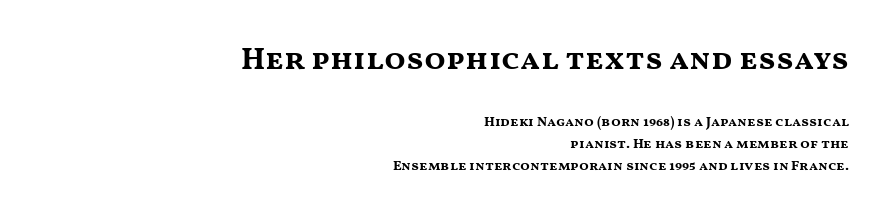
{"serif": "no", "italic": "no", "bold": "yes", "weight": "bold", "width": "wide", "stroke_contrast": "medium", "x_height": "medium", "monospaced": "no", "underline": "no", "align": "right", "line_spacing": "normal", "line_spacing_ratio": 1.56, "letter_spacing": "normal", "letter_spacing_em": 0.0, "larger_block": "first", "size_ratio": 2.21, "glyph_px": 31}
